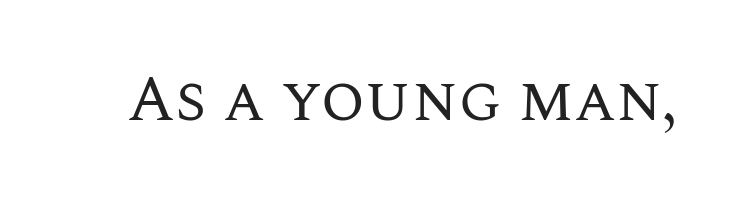
Q: Is the text bold? A: No.
Q: Is the text italic (slanted)? A: No, it is upright.
Q: Is the text underlined? A: No.
Q: Is the spacing between letters normal or unusually wide? A: Normal.
Q: Width (condensed, normal, or wide)? A: Normal.
Q: Stroke contrast? A: Medium.
Q: x-height? A: Large.
Q: Monospaced? A: No.
